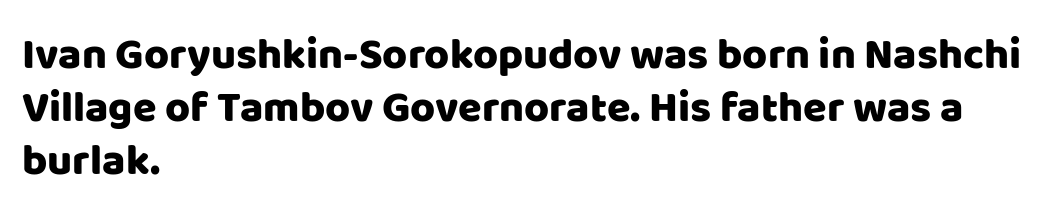
The image shows 43 px sans-serif type, upright; set left-aligned, line spacing 1.23x, normal letter spacing, not underlined; low stroke contrast and a large x-height.
